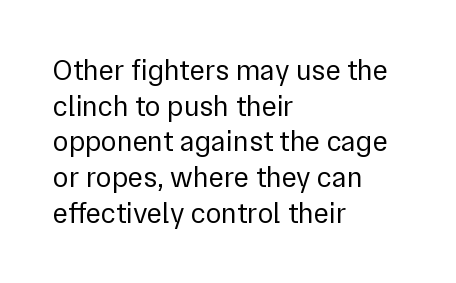
The image shows 29 px regular-weight sans-serif type, upright; set left-aligned, line spacing 1.23x, normal letter spacing, not underlined; a medium x-height.
